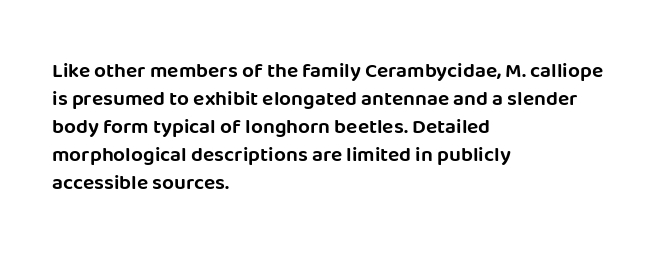
If you measured baseline to baseline, you'd find a middling distance. Descenders are the only things crossing below the line. The lines in this sample share a left origin and differ only in where they stop. Letter spacing: default. Quick note: not italic, upright.
